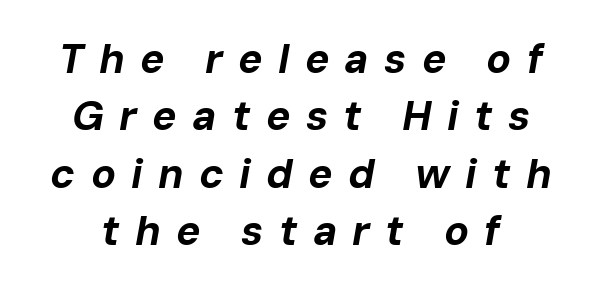
{"italic": "yes", "lean": "right", "slant_degrees": 10, "bold": "yes", "weight": "bold", "width": "normal", "stroke_contrast": "low", "x_height": "medium", "monospaced": "no", "underline": "no", "line_spacing": "normal", "line_spacing_ratio": 1.4, "letter_spacing": "wide", "letter_spacing_em": 0.37, "glyph_px": 41}
